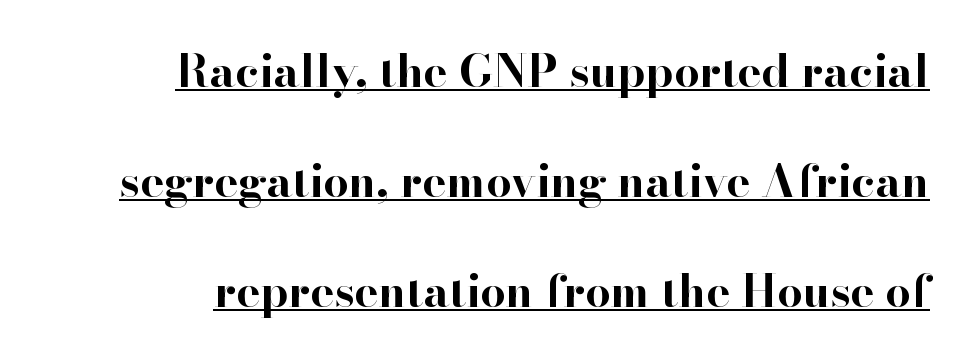
The image shows 45 px bold serif type, upright; set right-aligned, loose line spacing (2.44x), normal letter spacing, underlined; high stroke contrast and a small x-height.
